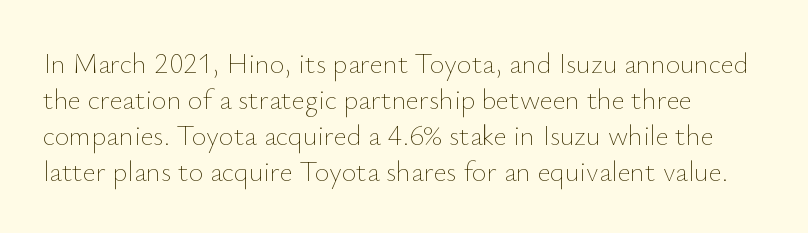
Q: Is the text bold? A: No.
Q: Is the text italic (slanted)? A: No, it is upright.
Q: Is the text underlined? A: No.
Q: How is the paragraph aligned? A: Left-aligned.
Q: Is the spacing between letters normal or unusually wide? A: Normal.
Q: Is the spacing between lines tight, normal or loose? A: Normal.
Q: Width (condensed, normal, or wide)? A: Normal.
Q: Stroke contrast? A: Low.
Q: x-height? A: Small.
Q: Monospaced? A: No.
